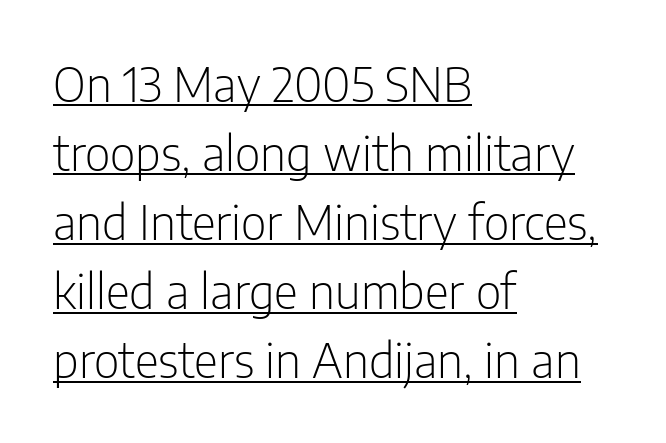
{"serif": "no", "italic": "no", "bold": "no", "weight": "light", "width": "condensed", "stroke_contrast": "low", "x_height": "medium", "monospaced": "no", "underline": "yes", "align": "left", "line_spacing": "normal", "line_spacing_ratio": 1.47, "letter_spacing": "normal", "letter_spacing_em": 0.0, "glyph_px": 47}
